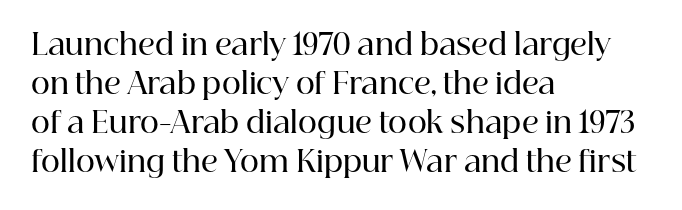
Q: Is the text bold? A: Semi-bold.
Q: Is the text italic (slanted)? A: No, it is upright.
Q: Is the typeface a serif or a sans-serif typeface? A: Serif.
Q: Is the text underlined? A: No.
Q: How is the paragraph aligned? A: Left-aligned.
Q: Is the spacing between letters normal or unusually wide? A: Normal.
Q: Is the spacing between lines tight, normal or loose? A: Normal.
Q: Width (condensed, normal, or wide)? A: Normal.
Q: Stroke contrast? A: High.
Q: x-height? A: Medium.
Q: Monospaced? A: No.
